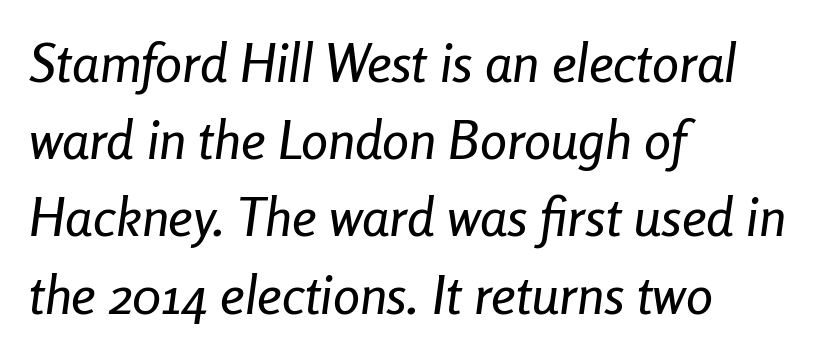
The image shows 54 px condensed type, italic (leaning right); set left-aligned, normal line spacing (1.43x), normal letter spacing, not underlined; low stroke contrast and a medium x-height.
